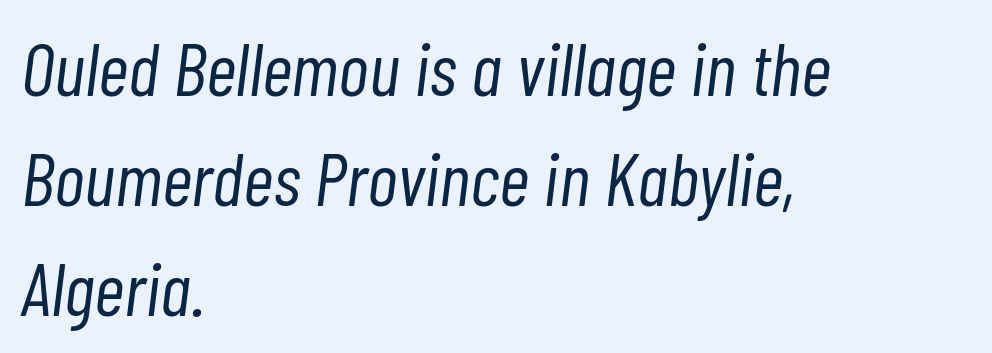
The face used here is proportionally spaced, like ordinary book or web type. The block of text has a typical density, with ordinary space between rows. The passage shown is not underscored anywhere. All the whitespace from short lines collects on the right. Weight class: somewhere from thin through regular. Looking at the ascenders, they clearly lean.
